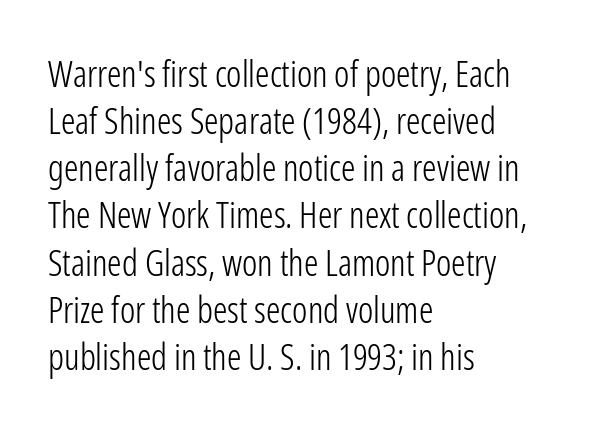
Q: Is the text bold? A: No.
Q: Is the text italic (slanted)? A: No, it is upright.
Q: Is the typeface a serif or a sans-serif typeface? A: Sans-serif.
Q: Is the text underlined? A: No.
Q: How is the paragraph aligned? A: Left-aligned.
Q: Is the spacing between letters normal or unusually wide? A: Normal.
Q: Is the spacing between lines tight, normal or loose? A: Normal.
Q: Width (condensed, normal, or wide)? A: Condensed.
Q: Stroke contrast? A: Low.
Q: x-height? A: Medium.
Q: Monospaced? A: No.
